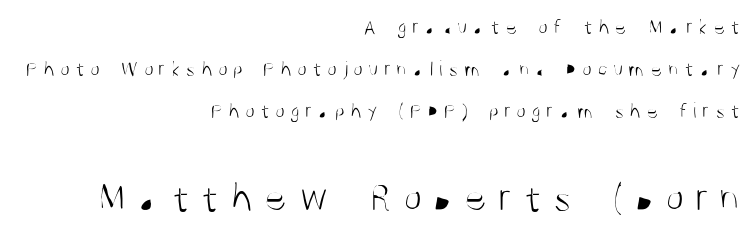
Q: Is the text bold? A: No.
Q: Is the text italic (slanted)? A: No, it is upright.
Q: Is the typeface a serif or a sans-serif typeface? A: Sans-serif.
Q: Is the text underlined? A: No.
Q: How is the paragraph aligned? A: Right-aligned.
Q: Is the spacing between letters normal or unusually wide? A: Unusually wide.
Q: Is the spacing between lines tight, normal or loose? A: Loose.
Q: Which block of text is set in a larger size, the first (top) or the second (bottom)? A: The second (bottom) one.
Q: Width (condensed, normal, or wide)? A: Condensed.
Q: Stroke contrast? A: Medium.
Q: x-height? A: Large.
Q: Monospaced? A: No.
